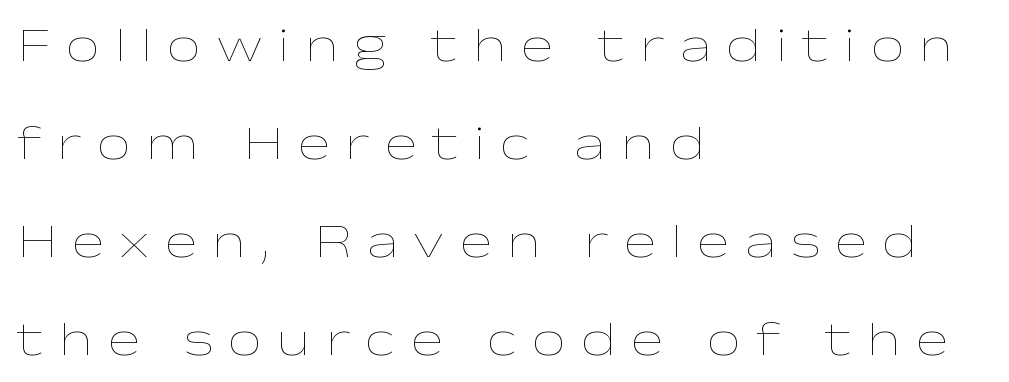
Q: Is the text bold? A: No.
Q: Is the text italic (slanted)? A: No, it is upright.
Q: Is the text underlined? A: No.
Q: How is the paragraph aligned? A: Left-aligned.
Q: Is the spacing between letters normal or unusually wide? A: Unusually wide.
Q: Is the spacing between lines tight, normal or loose? A: Loose.
Q: Width (condensed, normal, or wide)? A: Wide.
Q: Stroke contrast? A: Low.
Q: x-height? A: Medium.
Q: Monospaced? A: No.
